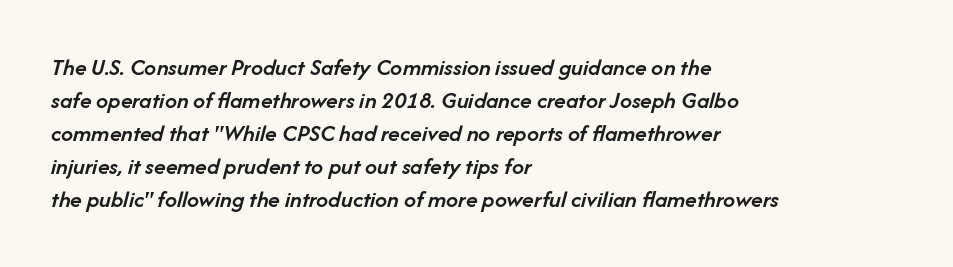
Characters are canted at an angle relative to the baseline's perpendicular. Inter-character spacing is left at the font's built-in metrics. Glance below the letters and you will spot only blank space. Is there much room between lines? A standard amount, neither cramped nor airy. Typesetter's note: demi weight, one step under bold.
